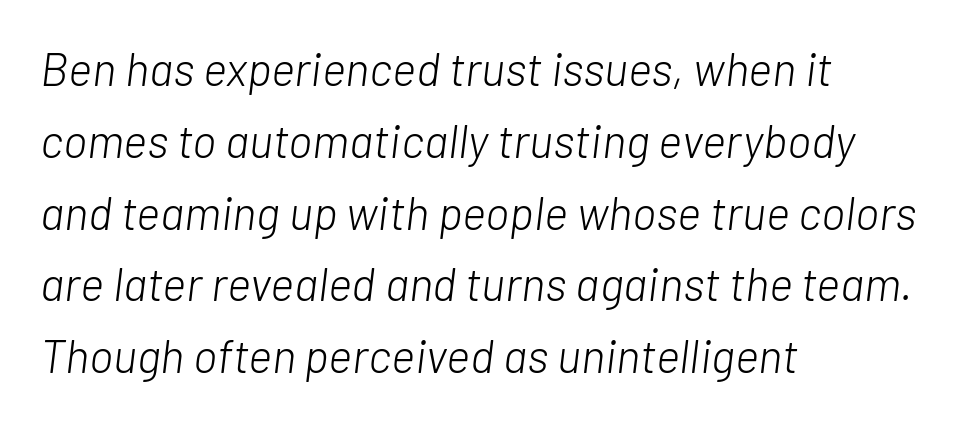
Q: Is the text bold? A: No.
Q: Is the text italic (slanted)? A: Yes, it leans right by about 7 degrees.
Q: Is the text underlined? A: No.
Q: How is the paragraph aligned? A: Left-aligned.
Q: Is the spacing between letters normal or unusually wide? A: Normal.
Q: Is the spacing between lines tight, normal or loose? A: Normal.
Q: Width (condensed, normal, or wide)? A: Normal.
Q: Stroke contrast? A: Low.
Q: x-height? A: Medium.
Q: Monospaced? A: No.
